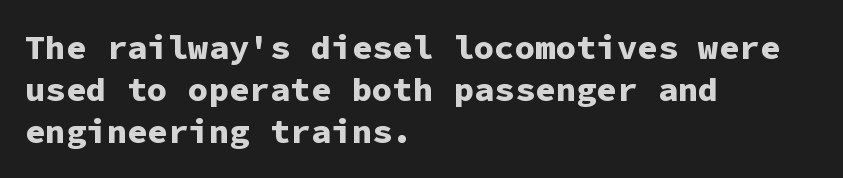
{"serif": "no", "italic": "no", "bold": "yes", "weight": "bold", "width": "normal", "stroke_contrast": "low", "x_height": "medium", "monospaced": "yes", "underline": "no", "align": "left", "line_spacing_ratio": 1.23, "letter_spacing": "normal", "letter_spacing_em": 0.0, "glyph_px": 34}
